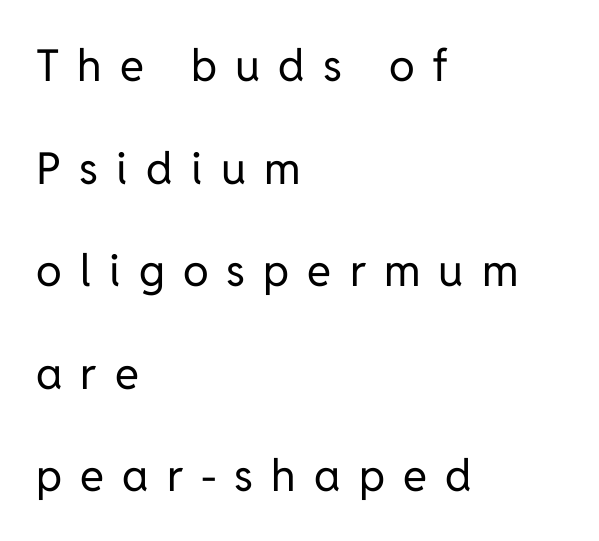
Q: Is the text bold? A: No.
Q: Is the text italic (slanted)? A: No, it is upright.
Q: Is the typeface a serif or a sans-serif typeface? A: Sans-serif.
Q: Is the text underlined? A: No.
Q: How is the paragraph aligned? A: Left-aligned.
Q: Is the spacing between letters normal or unusually wide? A: Unusually wide.
Q: Is the spacing between lines tight, normal or loose? A: Loose.
Q: Width (condensed, normal, or wide)? A: Normal.
Q: Stroke contrast? A: Low.
Q: x-height? A: Medium.
Q: Monospaced? A: No.
